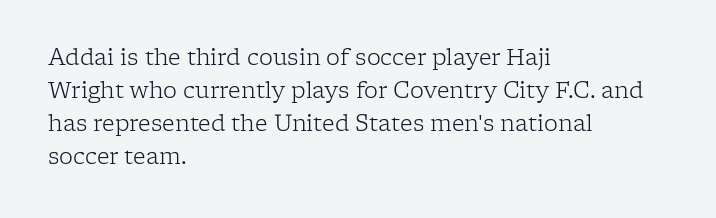
In terms of leading, this rendering sits right in the middle. Quick note: not italic, upright. Stems here are at most as thick as an everyday book face. Letter spacing: default.
